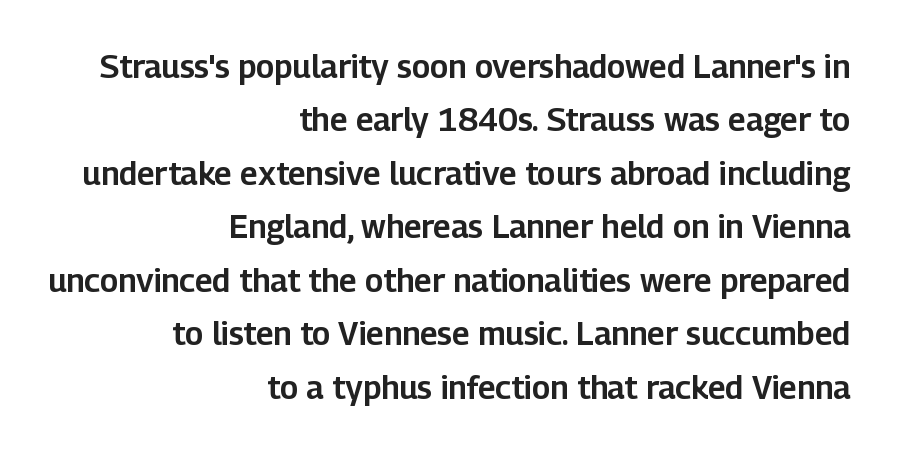
{"serif": "no", "italic": "no", "width": "normal", "stroke_contrast": "low", "x_height": "medium", "monospaced": "no", "underline": "no", "align": "right", "line_spacing": "normal", "line_spacing_ratio": 1.67, "letter_spacing": "normal", "letter_spacing_em": 0.0, "glyph_px": 32}
